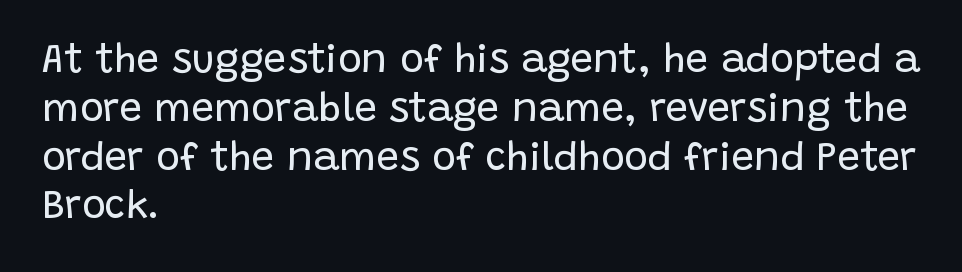
{"serif": "no", "italic": "no", "bold": "no", "weight": "regular", "width": "normal", "stroke_contrast": "low", "x_height": "large", "monospaced": "no", "underline": "no", "align": "left", "line_spacing_ratio": 1.22, "letter_spacing": "normal", "letter_spacing_em": 0.0, "glyph_px": 40}
